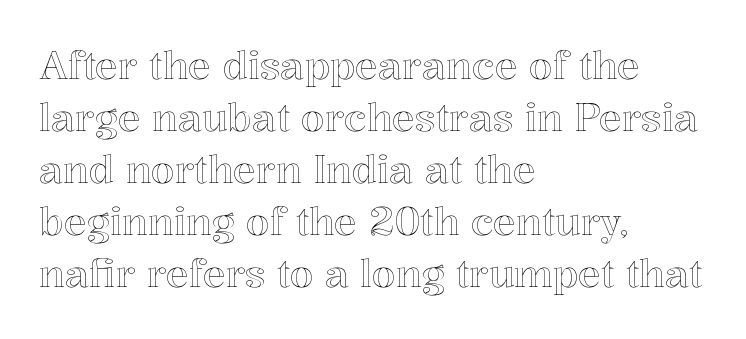
The letters stand upright; this is a roman face. Layout note: lines flush left. Line spacing here is normal. The type is set solid horizontally, with unmodified tracking. Unmarked baselines from the first word to the last. Note the varied advance widths — an 'i' is clearly narrower than an 'm'.
